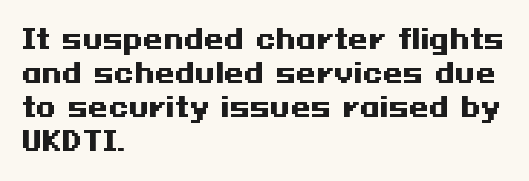
Typeset ragged right — the left edge is the straight one. Words float on clear page, feet unadorned. Vertically, the passage feels balanced, rows spaced as you'd expect. This sample uses plain, unmodified letter spacing. Summary of weight: heavy, a full bold. Characters remain perfectly vertical along every line.
